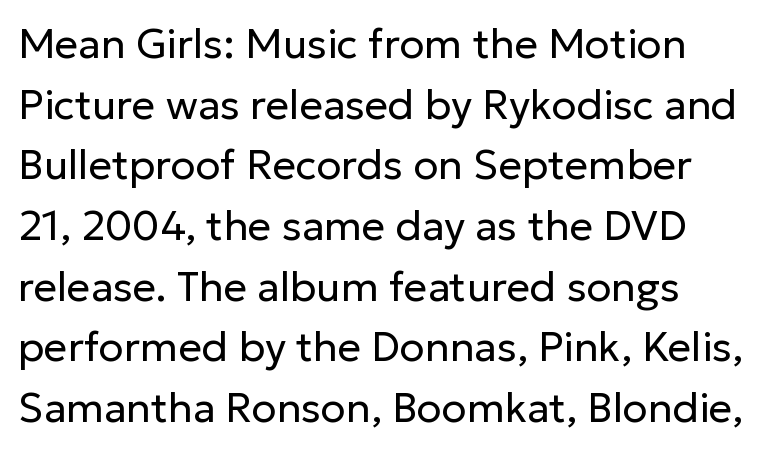
Q: Is the text bold? A: No.
Q: Is the text italic (slanted)? A: No, it is upright.
Q: Is the typeface a serif or a sans-serif typeface? A: Sans-serif.
Q: Is the text underlined? A: No.
Q: How is the paragraph aligned? A: Left-aligned.
Q: Is the spacing between letters normal or unusually wide? A: Normal.
Q: Is the spacing between lines tight, normal or loose? A: Normal.
Q: Width (condensed, normal, or wide)? A: Normal.
Q: Stroke contrast? A: Low.
Q: x-height? A: Medium.
Q: Monospaced? A: No.
